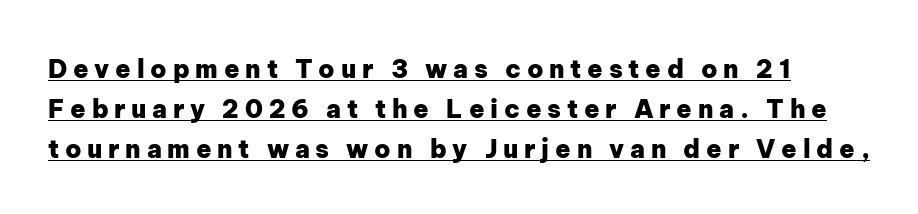
{"italic": "no", "bold": "yes", "underline": "yes", "line_spacing": "normal", "line_spacing_ratio": 1.61, "letter_spacing": "wide", "letter_spacing_em": 0.23, "glyph_px": 25}
